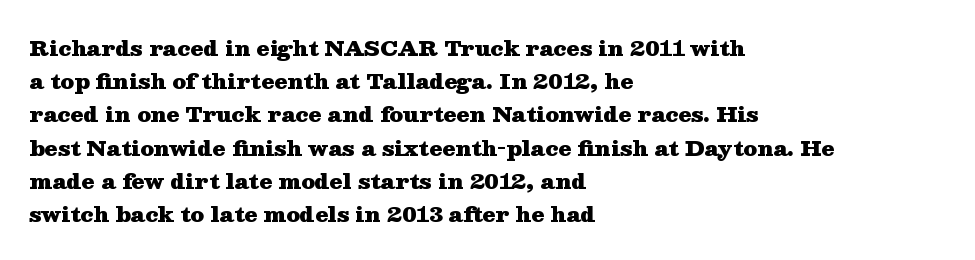
The image shows 21 px bold type, upright; set left-aligned, normal line spacing (1.58x), normal letter spacing, not underlined.
